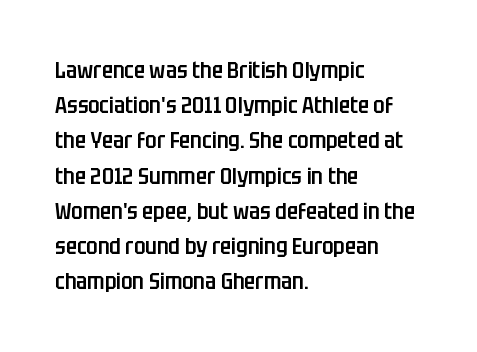
Q: Is the text bold? A: Semi-bold.
Q: Is the text italic (slanted)? A: No, it is upright.
Q: Is the text underlined? A: No.
Q: How is the paragraph aligned? A: Left-aligned.
Q: Is the spacing between letters normal or unusually wide? A: Normal.
Q: Is the spacing between lines tight, normal or loose? A: Normal.
